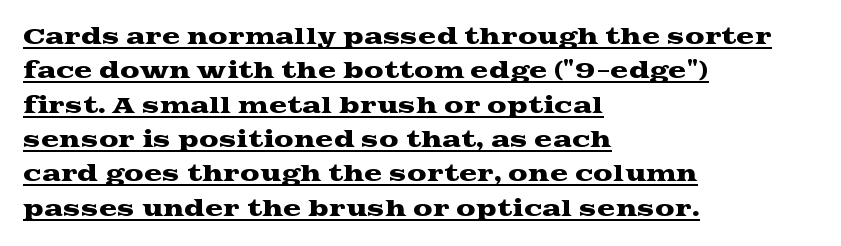
Q: Is the text italic (slanted)? A: No, it is upright.
Q: Is the text underlined? A: Yes.
Q: How is the paragraph aligned? A: Left-aligned.
Q: Is the spacing between letters normal or unusually wide? A: Normal.
Q: Is the spacing between lines tight, normal or loose? A: Normal.
